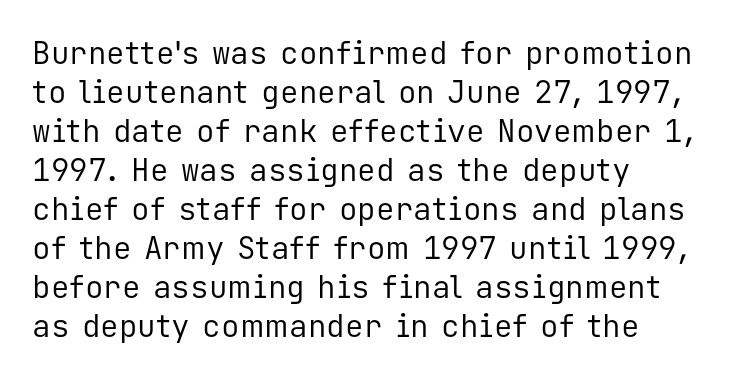
{"serif": "no", "italic": "no", "bold": "no", "weight": "regular", "width": "normal", "stroke_contrast": "low", "x_height": "medium", "monospaced": "yes", "underline": "no", "align": "left", "line_spacing": "normal", "line_spacing_ratio": 1.26, "letter_spacing": "normal", "letter_spacing_em": 0.0, "glyph_px": 31}
